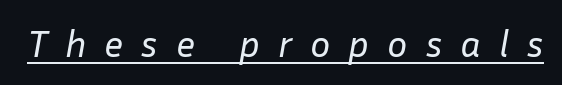
You can see a thin bar hugging the bottom of the glyphs. Here the glyphs are tracked loosely, breaking word shapes into spaced letters. The specimen reads as italic at a glance. On a weight scale, this lands at 450 or below. This sample has the flowing, uneven cadence of proportional lettering.
